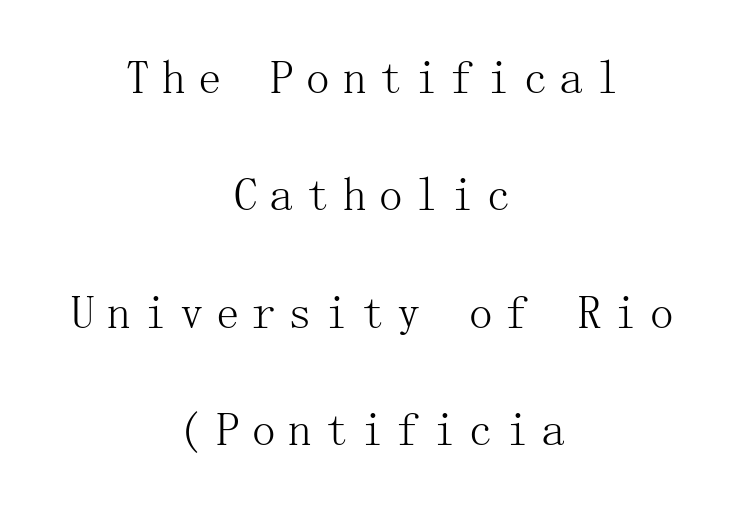
Alignment: centered. The glyphs are unaccompanied by any horizontal stroke below them. A light-to-regular cut is what we see here. When letters stand straight like this, we call the style roman or upright.
